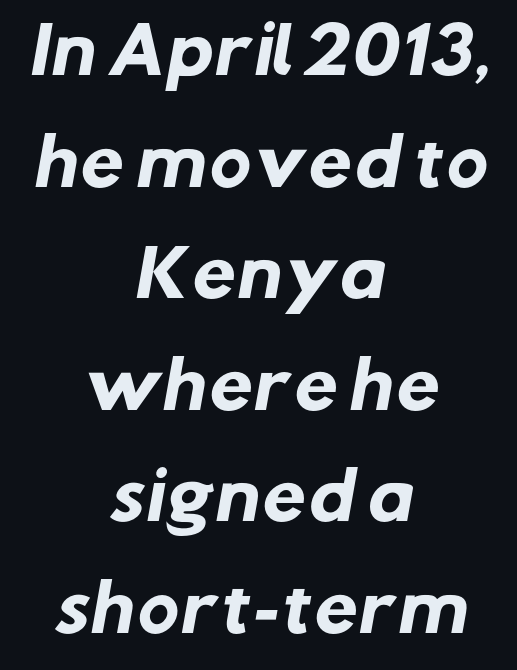
Q: Is the text bold? A: Yes.
Q: Is the typeface a serif or a sans-serif typeface? A: Sans-serif.
Q: Is the text underlined? A: No.
Q: How is the paragraph aligned? A: Centered.
Q: Is the spacing between letters normal or unusually wide? A: Normal.
Q: Width (condensed, normal, or wide)? A: Normal.
Q: Stroke contrast? A: Low.
Q: x-height? A: Medium.
Q: Monospaced? A: No.
